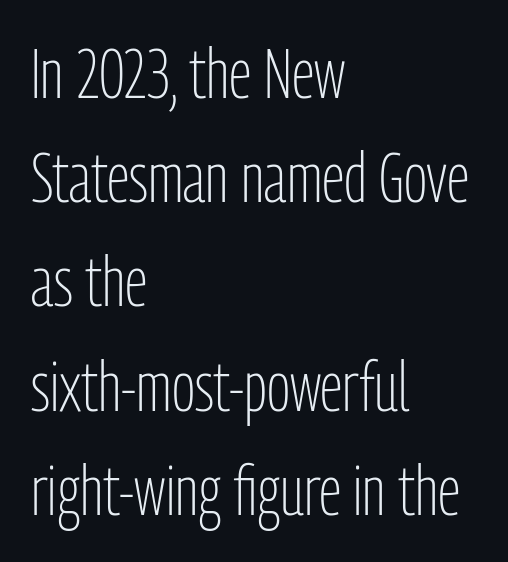
Inter-character spacing is left at the font's built-in metrics. The lines in this sample share a left origin and differ only in where they stop. Nope, not italic — everything's standing straight. You could not count columns in this text — the font is proportionally spaced. The characters display no serif detailing; their extremities are plain.
